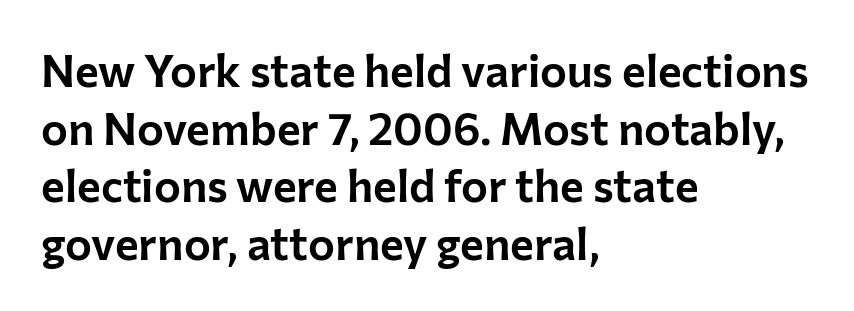
Q: Is the text italic (slanted)? A: No, it is upright.
Q: Is the typeface a serif or a sans-serif typeface? A: Sans-serif.
Q: Is the text underlined? A: No.
Q: How is the paragraph aligned? A: Left-aligned.
Q: Is the spacing between letters normal or unusually wide? A: Normal.
Q: Is the spacing between lines tight, normal or loose? A: Normal.
Q: Width (condensed, normal, or wide)? A: Normal.
Q: Stroke contrast? A: Low.
Q: x-height? A: Medium.
Q: Monospaced? A: No.
